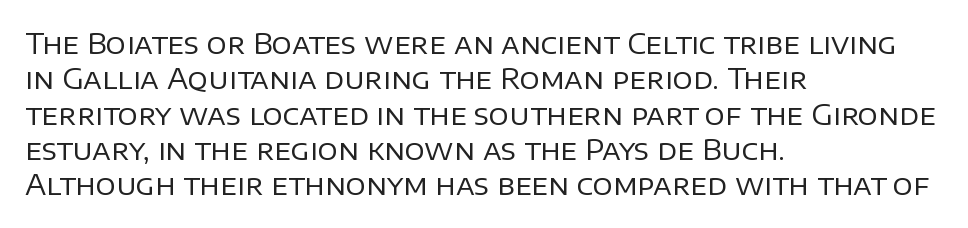
Does extra space separate the letters? No, they use regular spacing. Descenders are the only things crossing below the line. The characters display no serif detailing; their extremities are plain. You could not count columns in this text — the font is proportionally spaced. The rag falls on the right side of this text block. The space between consecutive lines is moderate.
